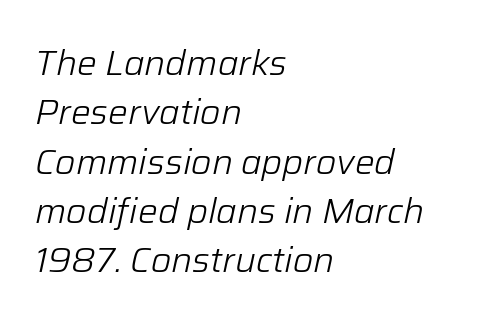
{"italic": "yes", "lean": "right", "slant_degrees": 12, "bold": "no", "weight": "light", "width": "normal", "stroke_contrast": "low", "x_height": "medium", "monospaced": "no", "underline": "no", "align": "left", "line_spacing": "normal", "line_spacing_ratio": 1.41, "letter_spacing": "normal", "letter_spacing_em": 0.0, "glyph_px": 35}
